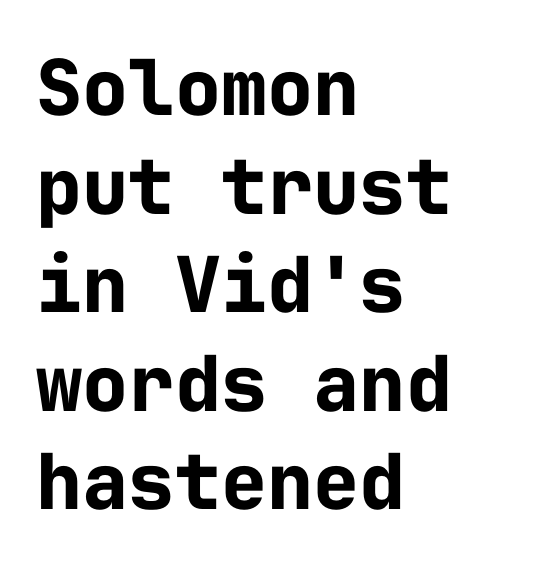
Q: Is the text bold? A: Yes.
Q: Is the text italic (slanted)? A: No, it is upright.
Q: Is the typeface a serif or a sans-serif typeface? A: Sans-serif.
Q: Is the text underlined? A: No.
Q: How is the paragraph aligned? A: Left-aligned.
Q: Is the spacing between letters normal or unusually wide? A: Normal.
Q: Is the spacing between lines tight, normal or loose? A: Normal.
Q: Width (condensed, normal, or wide)? A: Normal.
Q: Stroke contrast? A: Low.
Q: x-height? A: Medium.
Q: Monospaced? A: Yes.
